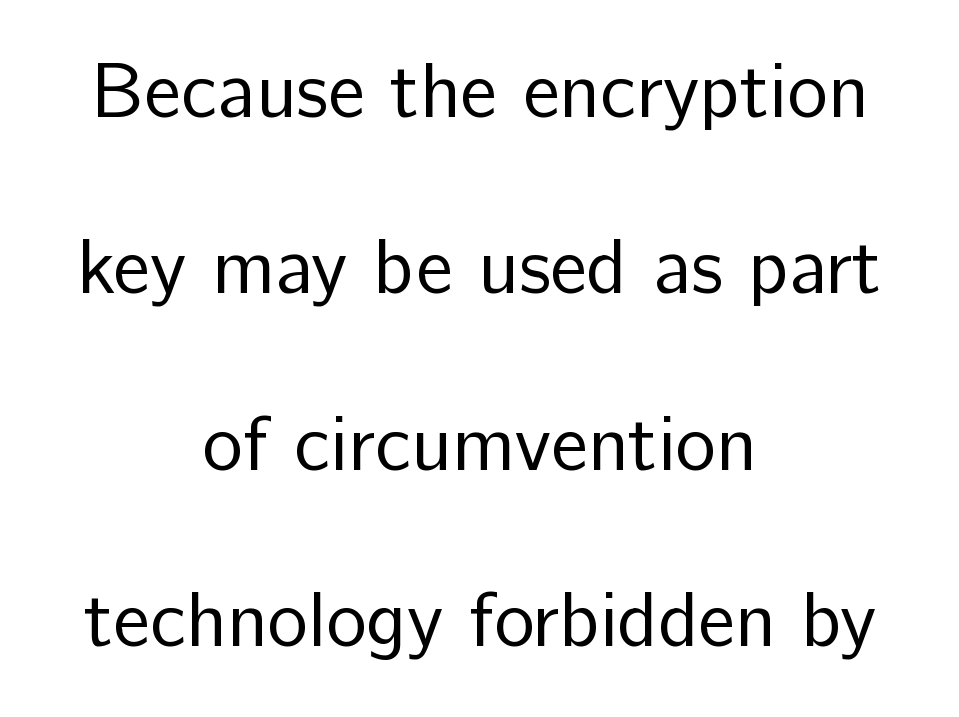
Q: Is the text bold? A: No.
Q: Is the text italic (slanted)? A: No, it is upright.
Q: Is the typeface a serif or a sans-serif typeface? A: Sans-serif.
Q: Is the text underlined? A: No.
Q: How is the paragraph aligned? A: Centered.
Q: Is the spacing between letters normal or unusually wide? A: Normal.
Q: Is the spacing between lines tight, normal or loose? A: Loose.
Q: Width (condensed, normal, or wide)? A: Normal.
Q: Stroke contrast? A: Low.
Q: x-height? A: Medium.
Q: Monospaced? A: No.
